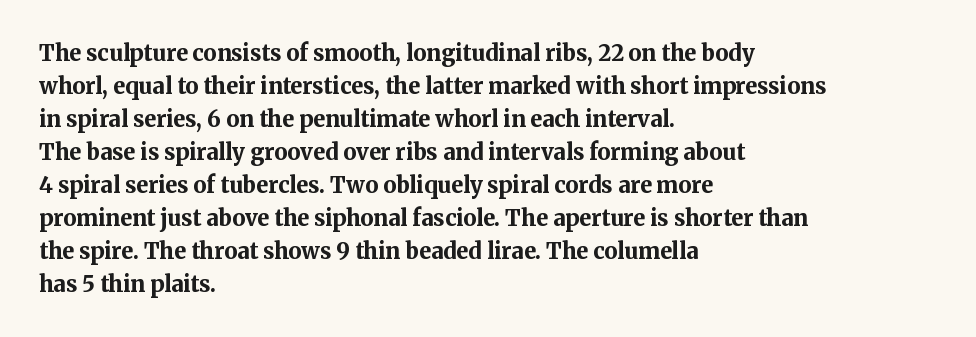
You'd pick this weight for a headline — it's a proper bold. The lettering holds an erect, upright posture throughout. Glance below the letters and you will spot only blank space. Layout note: lines flush left. Characters follow at the spacing the type designer built in. These lines sit exactly where default settings would place them.
